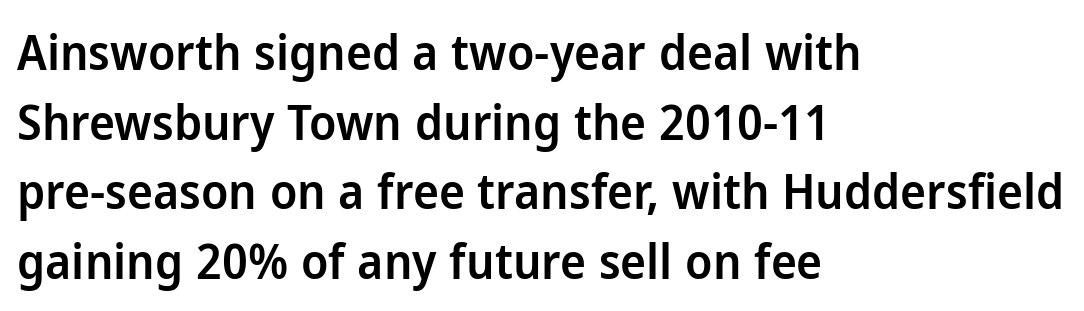
{"serif": "no", "italic": "no", "bold": "semi", "weight": "semibold", "width": "normal", "stroke_contrast": "low", "x_height": "medium", "monospaced": "no", "underline": "no", "align": "left", "line_spacing": "normal", "line_spacing_ratio": 1.42, "letter_spacing": "normal", "letter_spacing_em": 0.0, "glyph_px": 49}
